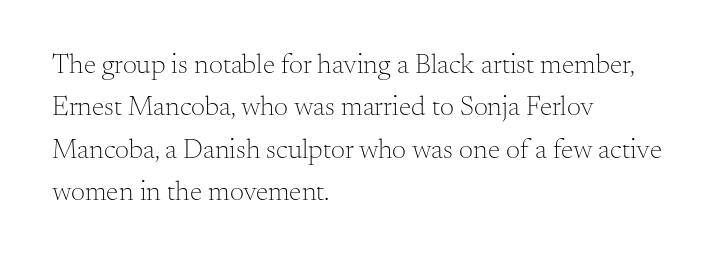
The image shows 28 px light serif type, upright; set left-aligned, normal line spacing (1.51x), normal letter spacing, not underlined; medium stroke contrast and a small x-height.
